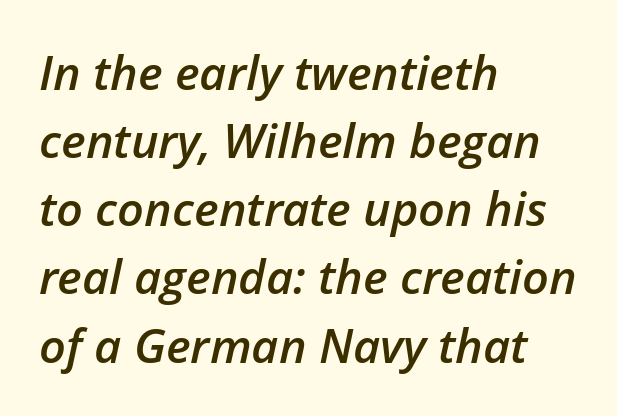
{"italic": "yes", "lean": "right", "slant_degrees": 12, "bold": "semi", "weight": "semibold", "width": "normal", "stroke_contrast": "low", "x_height": "medium", "monospaced": "no", "underline": "no", "align": "left", "line_spacing": "normal", "line_spacing_ratio": 1.45, "letter_spacing": "normal", "letter_spacing_em": 0.0, "glyph_px": 47}
